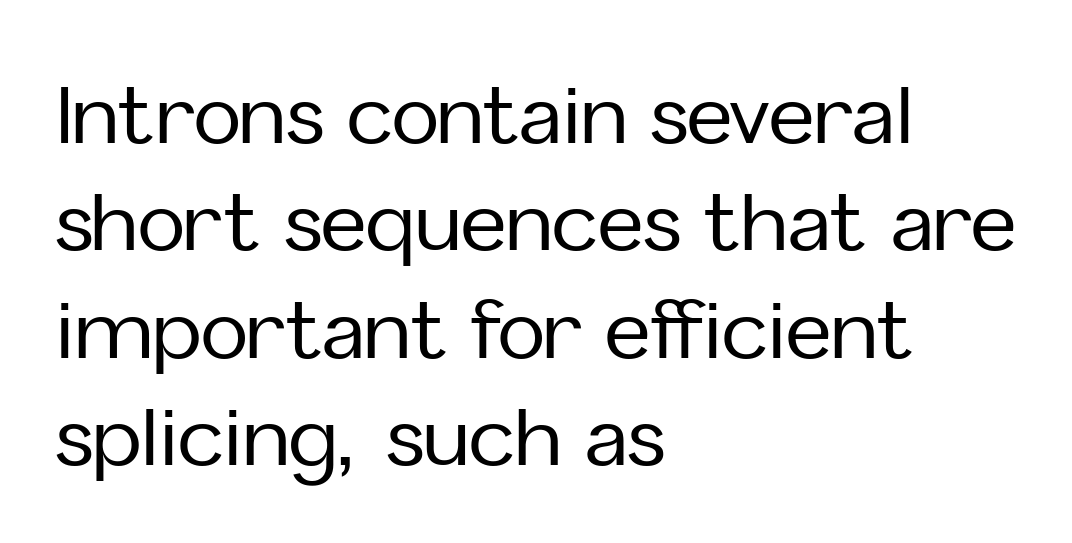
Q: Is the text italic (slanted)? A: No, it is upright.
Q: Is the typeface a serif or a sans-serif typeface? A: Sans-serif.
Q: Is the text underlined? A: No.
Q: How is the paragraph aligned? A: Left-aligned.
Q: Is the spacing between letters normal or unusually wide? A: Normal.
Q: Is the spacing between lines tight, normal or loose? A: Normal.
Q: Width (condensed, normal, or wide)? A: Normal.
Q: Stroke contrast? A: Low.
Q: x-height? A: Medium.
Q: Monospaced? A: No.
